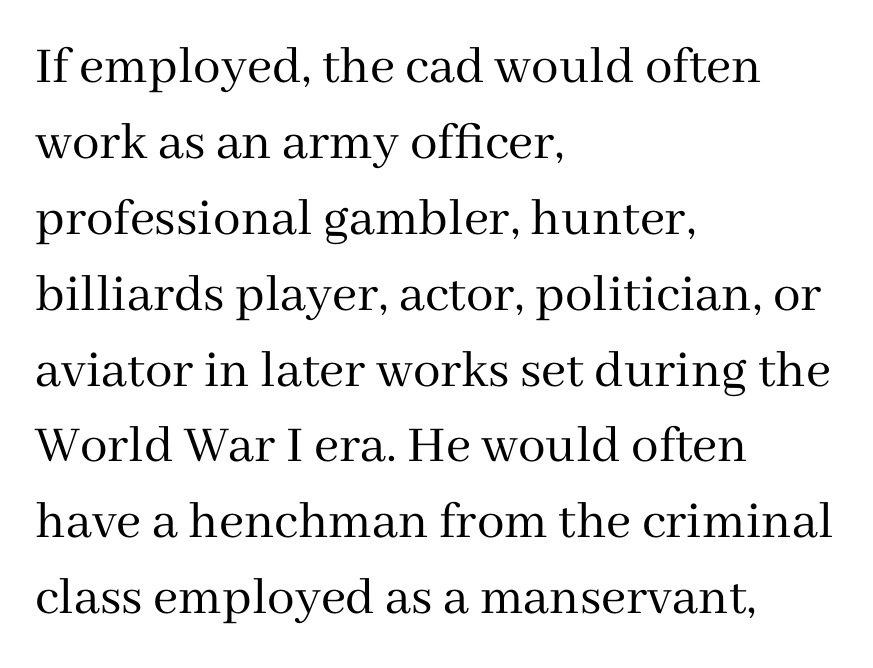
Does the type have serifs? Yes, each stem ends in a small foot. Is this a fixed-width face? No — the glyphs have proportional, varying widths. Decoration check: the copy has no underline. Weight: regular or lighter. Students, note that the glyphs here touch the page at normal intervals.
